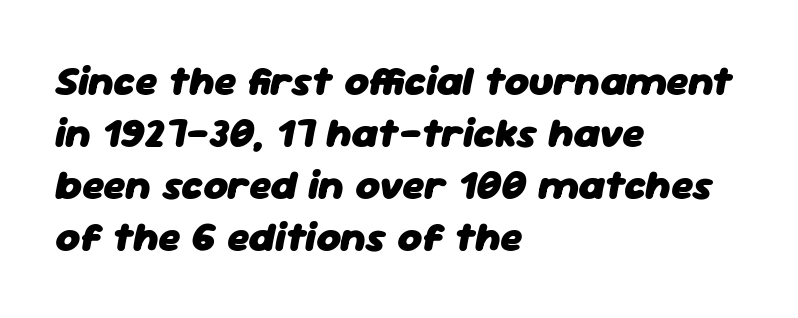
{"italic": "yes", "lean": "right", "slant_degrees": 11, "bold": "yes", "weight": "heavy", "width": "normal", "stroke_contrast": "low", "x_height": "medium", "monospaced": "no", "underline": "no", "align": "left", "line_spacing_ratio": 1.24, "letter_spacing": "normal", "letter_spacing_em": 0.0, "glyph_px": 42}
